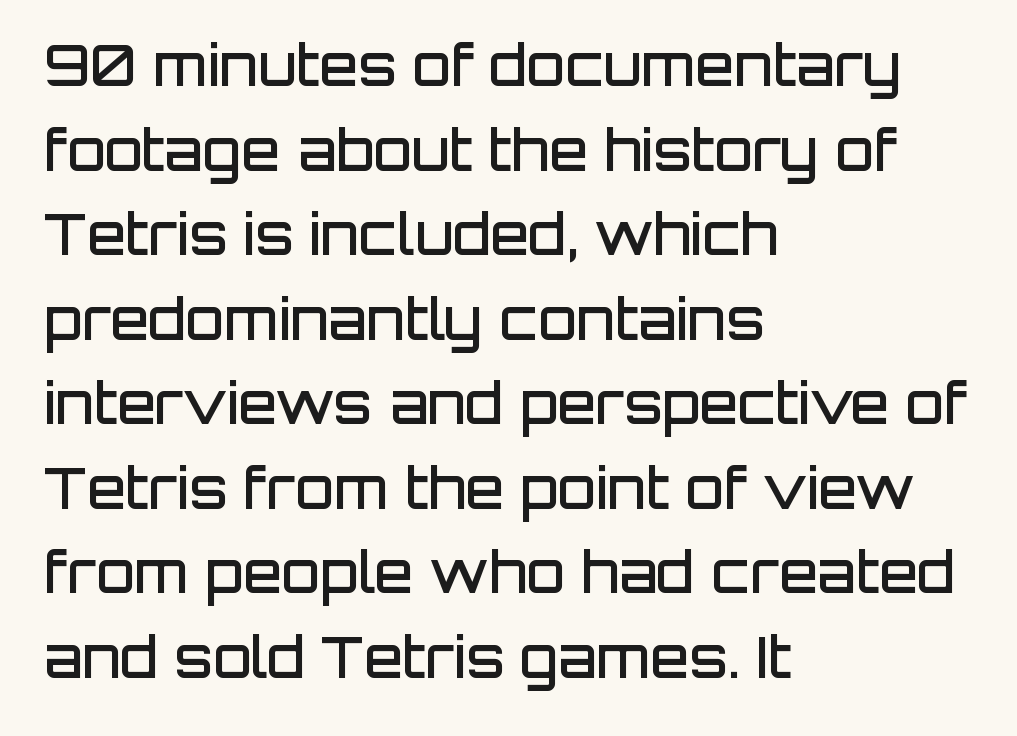
Designer's note — italics off, roman on. The letters advance in unequal steps, a hallmark of proportional type. Line beginnings align vertically; line endings do not. Does the weight exceed regular? Yes, but only to semibold. The typeface chosen for these lines omits serifs.
